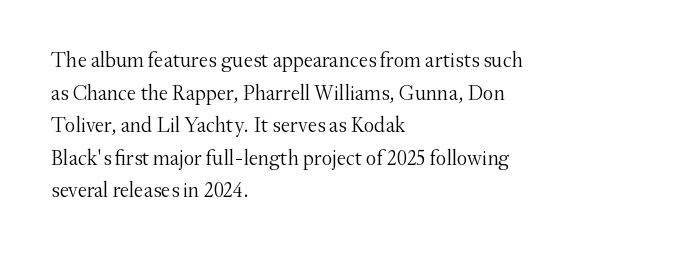
The axis of the letterforms is exactly vertical. Here the glyphs are tracked normally, forming tight word shapes. Descenders hang freely into open space. Line beginnings align vertically; line endings do not. The rows are spaced the way most documents space them.
